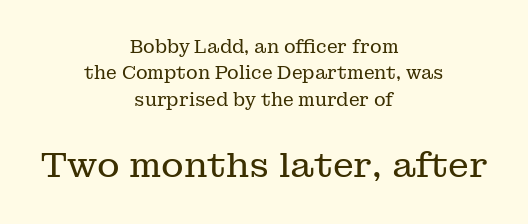
Each letter keeps its own natural width here, so spacing adapts to shape. Old-style or modern, the face here clearly has serifs. Check the space under the baseline: it is left empty. The passage shown begins with its smaller block and ends with its larger one.
